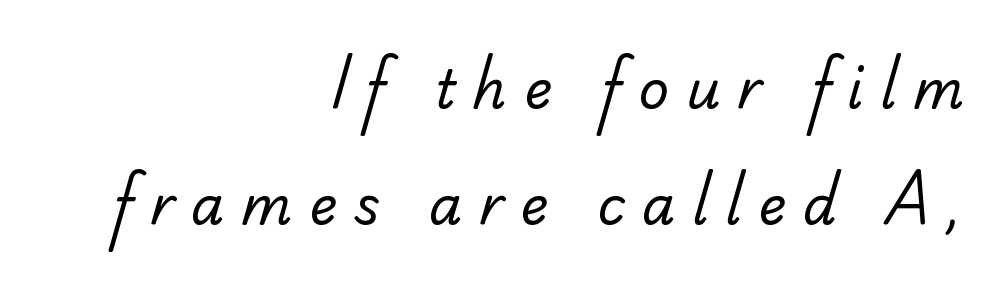
The image shows 53 px regular-weight sans-serif type; set right-aligned, loose line spacing (2.19x), unusually wide letter spacing (+0.32 em), not underlined; low stroke contrast and a small x-height.
